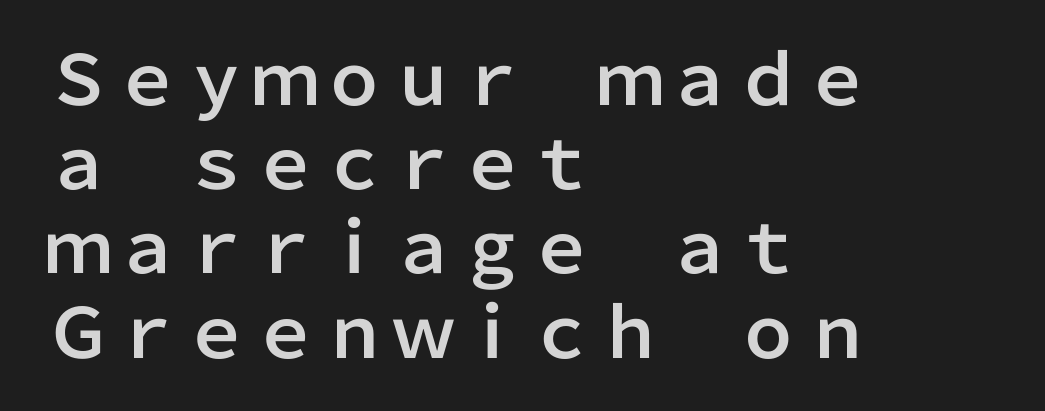
Q: Is the text italic (slanted)? A: No, it is upright.
Q: Is the typeface a serif or a sans-serif typeface? A: Sans-serif.
Q: Is the text underlined? A: No.
Q: How is the paragraph aligned? A: Left-aligned.
Q: Is the spacing between letters normal or unusually wide? A: Normal.
Q: Width (condensed, normal, or wide)? A: Normal.
Q: Stroke contrast? A: Low.
Q: x-height? A: Medium.
Q: Monospaced? A: No.
